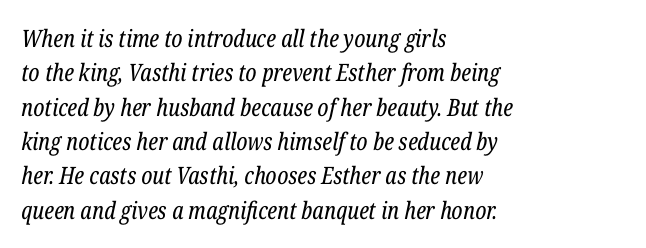
{"italic": "yes", "lean": "right", "slant_degrees": 12, "bold": "no", "underline": "no", "align": "left", "line_spacing": "normal", "line_spacing_ratio": 1.43, "letter_spacing": "normal", "letter_spacing_em": 0.0, "glyph_px": 24}
